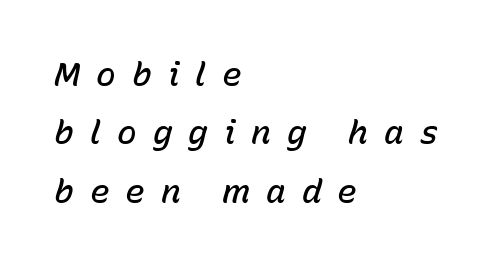
Q: Is the text bold? A: Semi-bold.
Q: Is the text italic (slanted)? A: Yes, it leans right by about 15 degrees.
Q: Is the text underlined? A: No.
Q: How is the paragraph aligned? A: Left-aligned.
Q: Is the spacing between letters normal or unusually wide? A: Unusually wide.
Q: Width (condensed, normal, or wide)? A: Normal.
Q: Stroke contrast? A: Low.
Q: x-height? A: Medium.
Q: Monospaced? A: No.
